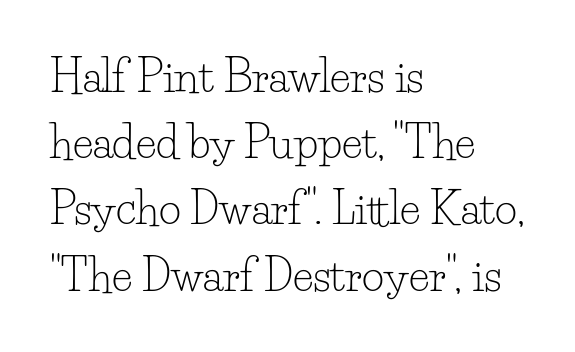
{"serif": "yes", "italic": "no", "bold": "no", "weight": "light", "width": "normal", "stroke_contrast": "low", "x_height": "small", "monospaced": "no", "underline": "no", "align": "left", "line_spacing": "normal", "line_spacing_ratio": 1.54, "letter_spacing": "normal", "letter_spacing_em": 0.0, "glyph_px": 43}
